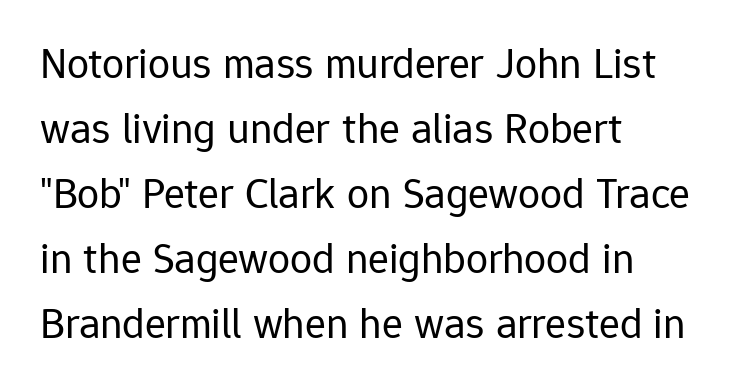
The image shows 44 px regular-weight sans-serif type, upright; set left-aligned, normal line spacing (1.48x), normal letter spacing, not underlined; low stroke contrast and a medium x-height.
